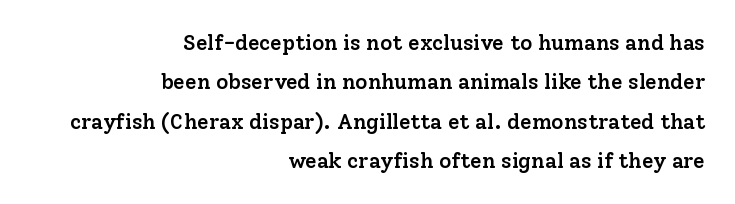
Q: Is the text bold? A: Semi-bold.
Q: Is the text italic (slanted)? A: No, it is upright.
Q: Is the text underlined? A: No.
Q: How is the paragraph aligned? A: Right-aligned.
Q: Is the spacing between letters normal or unusually wide? A: Normal.
